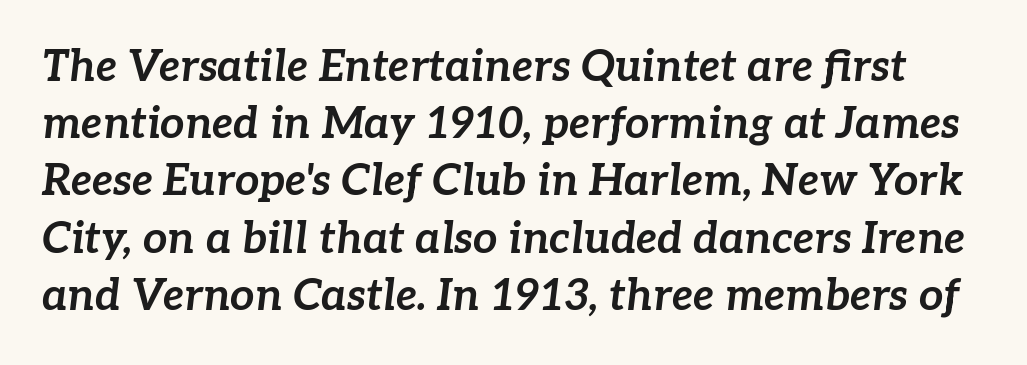
The image shows 43 px bold type, italic (leaning right); set normal line spacing (1.33x), normal letter spacing, not underlined; low stroke contrast and a medium x-height.
